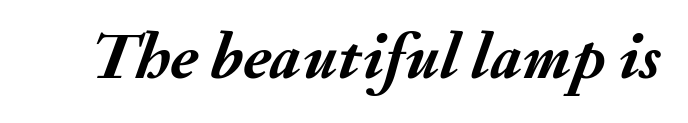
{"italic": "yes", "lean": "right", "slant_degrees": 20, "bold": "yes", "weight": "semibold", "width": "normal", "stroke_contrast": "medium", "x_height": "small", "monospaced": "no", "underline": "no", "letter_spacing": "normal", "letter_spacing_em": 0.0, "glyph_px": 66}
